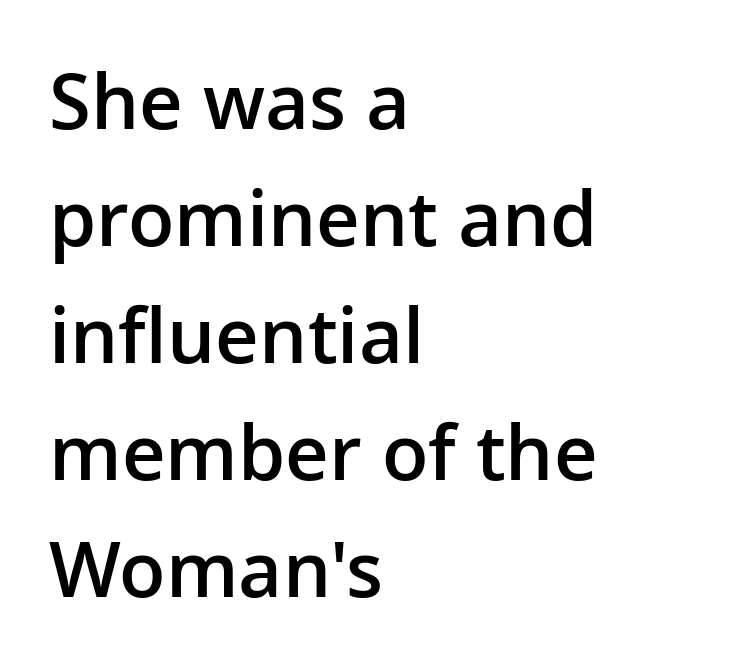
No word sits above an underline. Vertically, the passage feels balanced, rows spaced as you'd expect. Strokes here are thickened, but only to semibold level. The passage shown is typed in a proportional face where columns would drift. In terms of letterform style, serifs are entirely absent.
